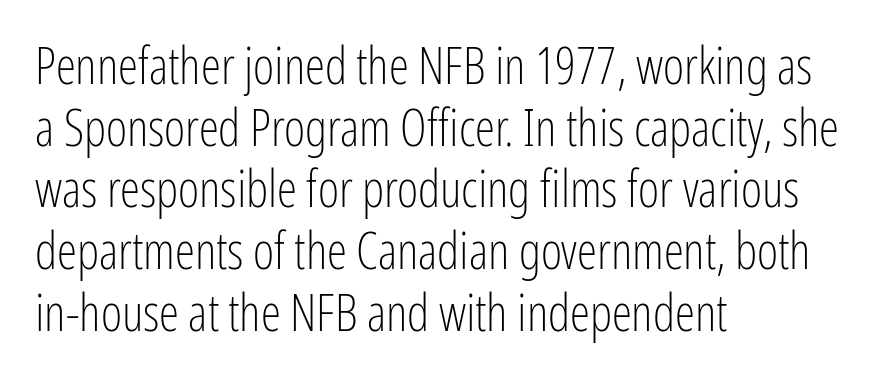
{"serif": "no", "italic": "no", "bold": "no", "weight": "light", "width": "condensed", "stroke_contrast": "low", "x_height": "medium", "monospaced": "no", "underline": "no", "align": "left", "line_spacing_ratio": 1.21, "letter_spacing": "normal", "letter_spacing_em": 0.0, "glyph_px": 51}
